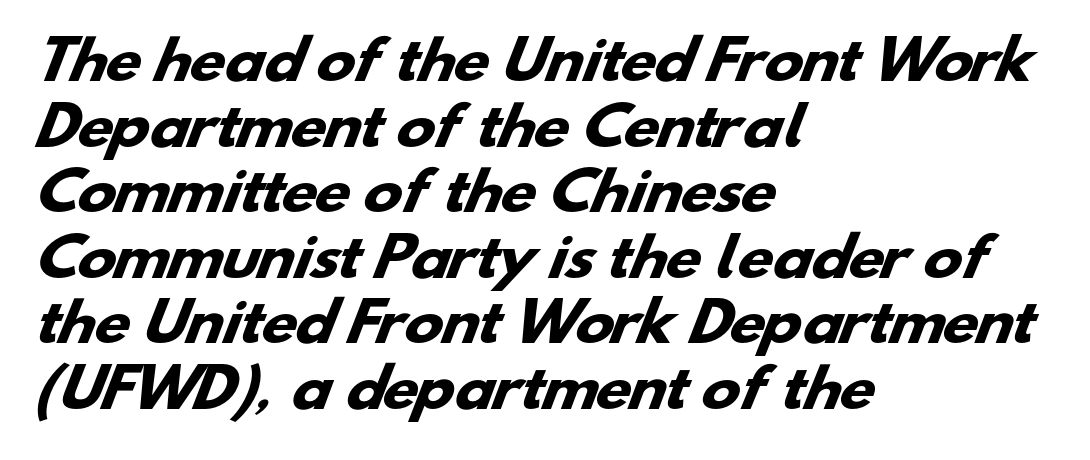
The image shows 52 px heavy, wide sans-serif type; set left-aligned, normal line spacing (1.26x), normal letter spacing, not underlined; low stroke contrast and a small x-height.
